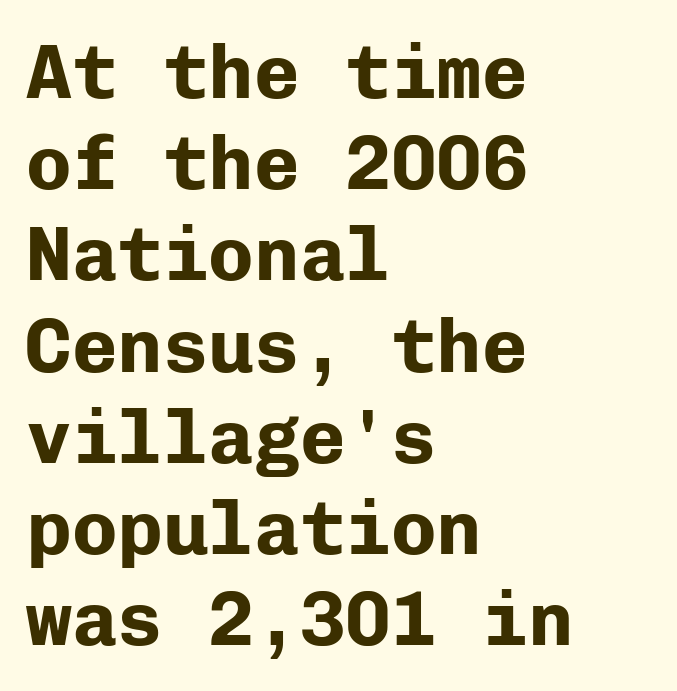
Q: Is the text bold? A: Yes.
Q: Is the text italic (slanted)? A: No, it is upright.
Q: Is the typeface a serif or a sans-serif typeface? A: Sans-serif.
Q: Is the text underlined? A: No.
Q: How is the paragraph aligned? A: Left-aligned.
Q: Is the spacing between letters normal or unusually wide? A: Normal.
Q: Width (condensed, normal, or wide)? A: Normal.
Q: Stroke contrast? A: Low.
Q: x-height? A: Medium.
Q: Monospaced? A: Yes.
